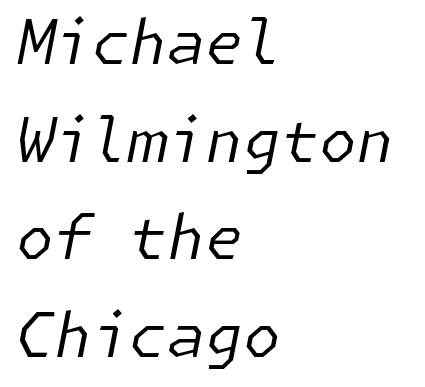
{"italic": "yes", "lean": "right", "slant_degrees": 11, "bold": "no", "weight": "regular", "width": "normal", "stroke_contrast": "low", "x_height": "medium", "underline": "no", "align": "left", "line_spacing": "normal", "line_spacing_ratio": 1.6, "letter_spacing": "normal", "letter_spacing_em": 0.0, "glyph_px": 61}
